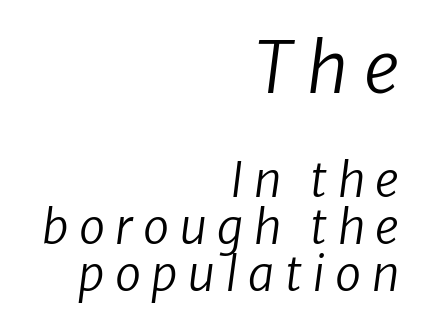
The image shows 70 px regular-weight type, italic (leaning right); set right-aligned, tight line spacing (1.0x), unusually wide letter spacing (+0.22 em), not underlined; the first (top) block is 1.49x larger; low stroke contrast and a medium x-height.
